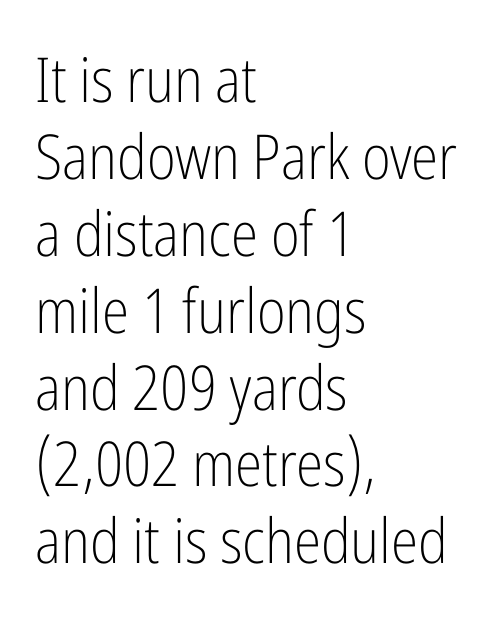
The image shows 62 px light, condensed sans-serif type, upright; set left-aligned, line spacing 1.24x, normal letter spacing, not underlined; low stroke contrast and a medium x-height.
